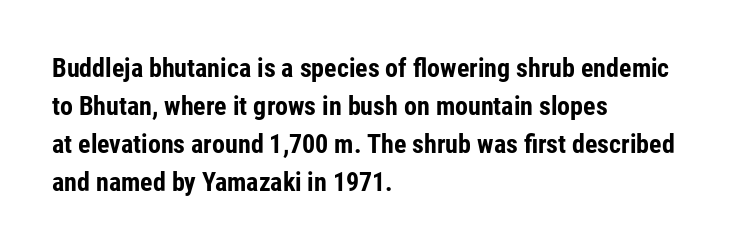
The image shows 26 px bold type, upright; set left-aligned, normal line spacing (1.46x), normal letter spacing, not underlined.
